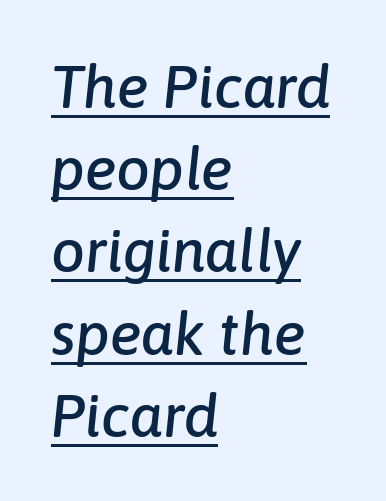
{"italic": "yes", "lean": "right", "slant_degrees": 6, "width": "normal", "stroke_contrast": "low", "x_height": "medium", "monospaced": "no", "underline": "yes", "align": "left", "line_spacing": "normal", "line_spacing_ratio": 1.37, "letter_spacing": "normal", "letter_spacing_em": 0.0, "glyph_px": 60}
